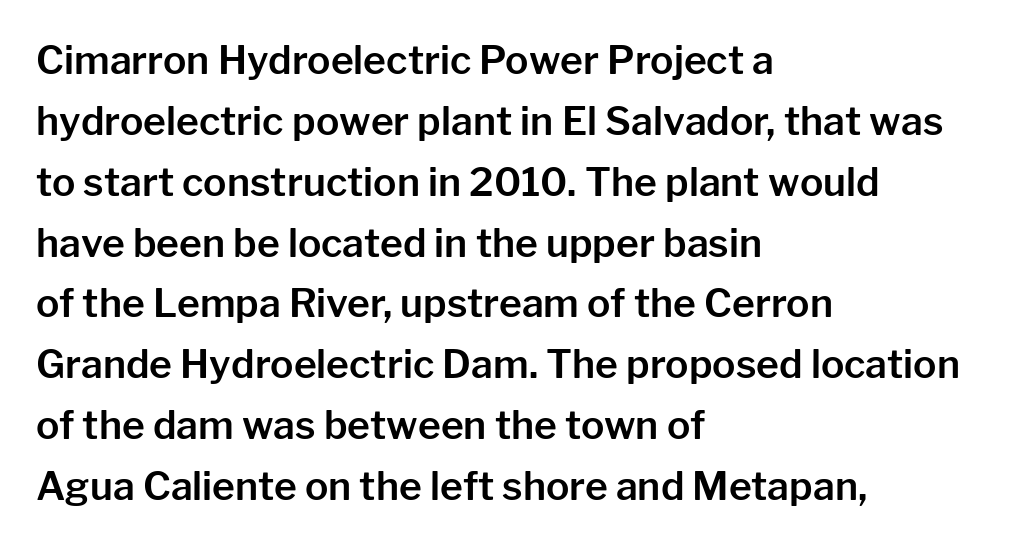
Are there feet on the stems? There aren't — it's a sans. The face used here is proportionally spaced, like ordinary book or web type. The tracking reads as untouched default to a designer's eye. A typesetter would mark this as roman, not italic.
